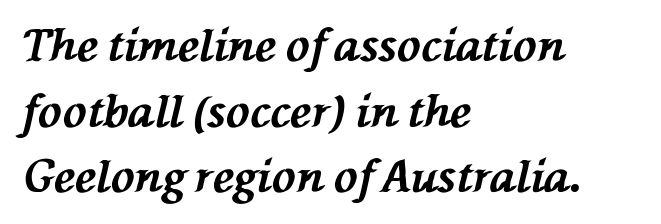
Q: Is the text bold? A: Yes.
Q: Is the text italic (slanted)? A: Yes, it leans left by about 76 degrees.
Q: Is the text underlined? A: No.
Q: How is the paragraph aligned? A: Left-aligned.
Q: Is the spacing between letters normal or unusually wide? A: Normal.
Q: Is the spacing between lines tight, normal or loose? A: Normal.
Q: Width (condensed, normal, or wide)? A: Normal.
Q: Stroke contrast? A: Medium.
Q: x-height? A: Medium.
Q: Monospaced? A: No.
